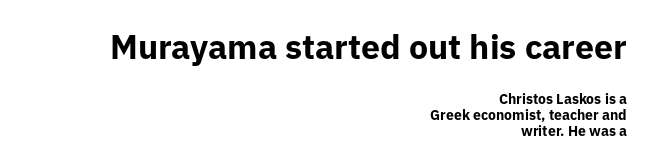
{"serif": "no", "italic": "no", "bold": "yes", "weight": "bold", "width": "normal", "stroke_contrast": "low", "x_height": "medium", "monospaced": "no", "underline": "no", "align": "right", "line_spacing_ratio": 1.16, "letter_spacing": "normal", "letter_spacing_em": 0.0, "larger_block": "first", "size_ratio": 2.43, "glyph_px": 34}
